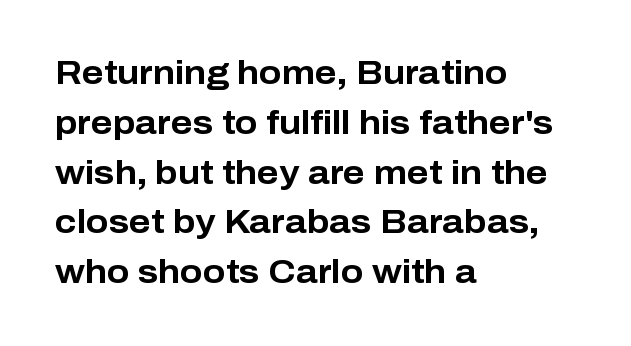
{"serif": "no", "italic": "no", "bold": "yes", "weight": "bold", "width": "normal", "stroke_contrast": "low", "x_height": "medium", "monospaced": "no", "underline": "no", "align": "left", "line_spacing": "normal", "line_spacing_ratio": 1.51, "letter_spacing": "normal", "letter_spacing_em": 0.0, "glyph_px": 33}
